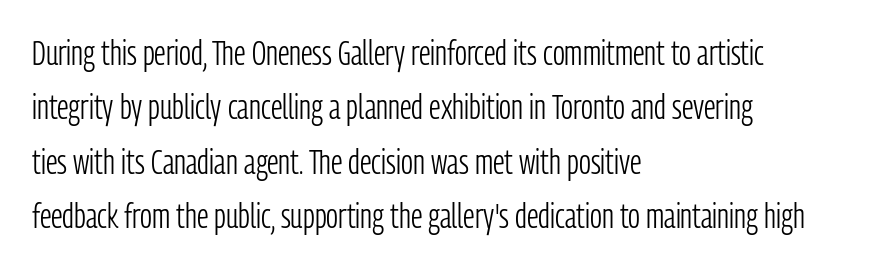
The image shows 34 px light, condensed sans-serif type, upright; set left-aligned, normal line spacing (1.6x), normal letter spacing, not underlined; low stroke contrast and a medium x-height.
